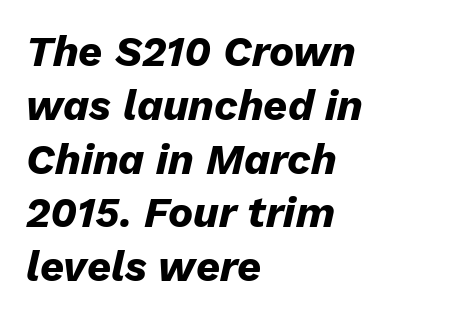
The image shows 42 px heavy type, italic (leaning right); set left-aligned, normal line spacing (1.28x), normal letter spacing, not underlined; low stroke contrast and a medium x-height.
